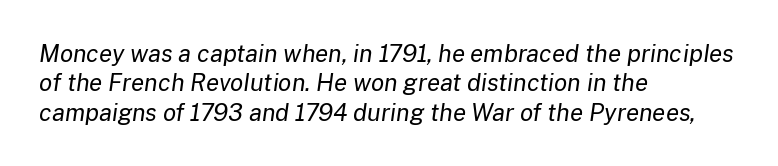
Q: Is the text bold? A: No.
Q: Is the text italic (slanted)? A: Yes, it leans right by about 8 degrees.
Q: Is the text underlined? A: No.
Q: How is the paragraph aligned? A: Left-aligned.
Q: Is the spacing between letters normal or unusually wide? A: Normal.
